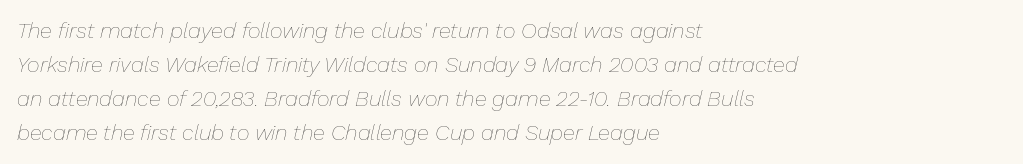
Looking at the ascenders, they clearly lean. The foot of each line stays bare and open. No heavy texture on the line: the type isn't bold. In terms of letterspacing, this is plain default setting. Normally led — the rows are evenly, conventionally spaced. A classic flush-left, rag-right setting is used for this passage.
